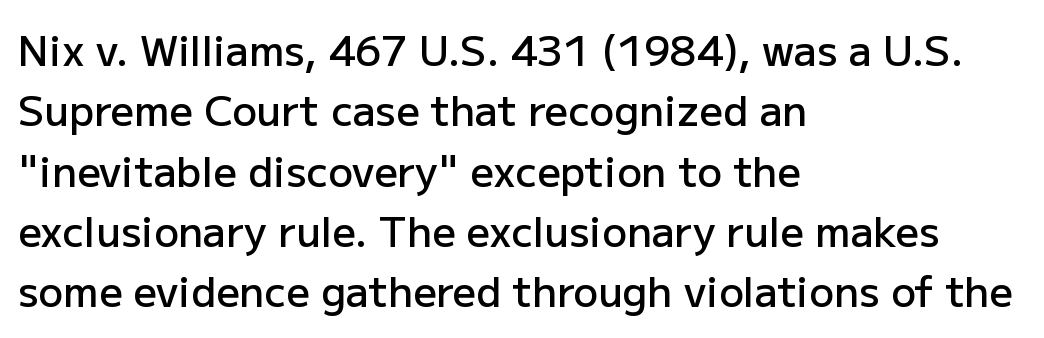
The image shows 41 px semibold sans-serif type, upright; set left-aligned, normal line spacing (1.47x), normal letter spacing, not underlined; low stroke contrast and a medium x-height.
